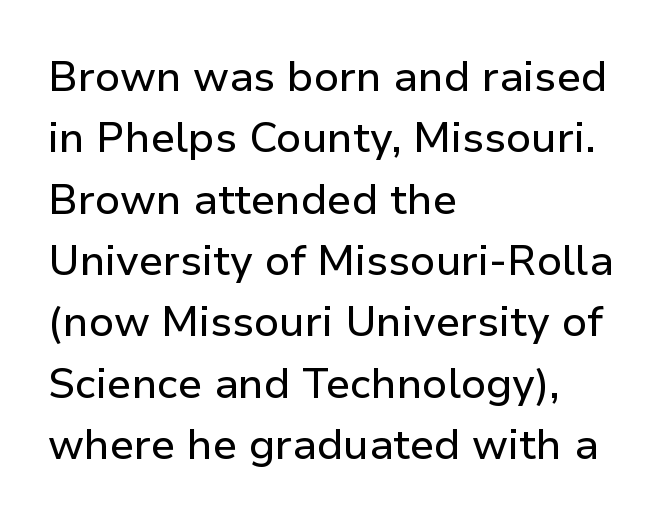
The image shows 42 px sans-serif type, upright; set left-aligned, normal line spacing (1.46x), normal letter spacing, not underlined; low stroke contrast and a medium x-height.
